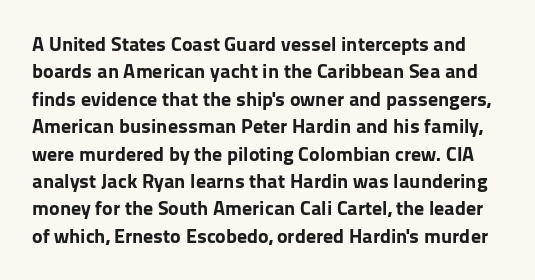
Q: Is the text bold? A: Yes.
Q: Is the text italic (slanted)? A: No, it is upright.
Q: Is the text underlined? A: No.
Q: Is the spacing between letters normal or unusually wide? A: Normal.
Q: Is the spacing between lines tight, normal or loose? A: Normal.
